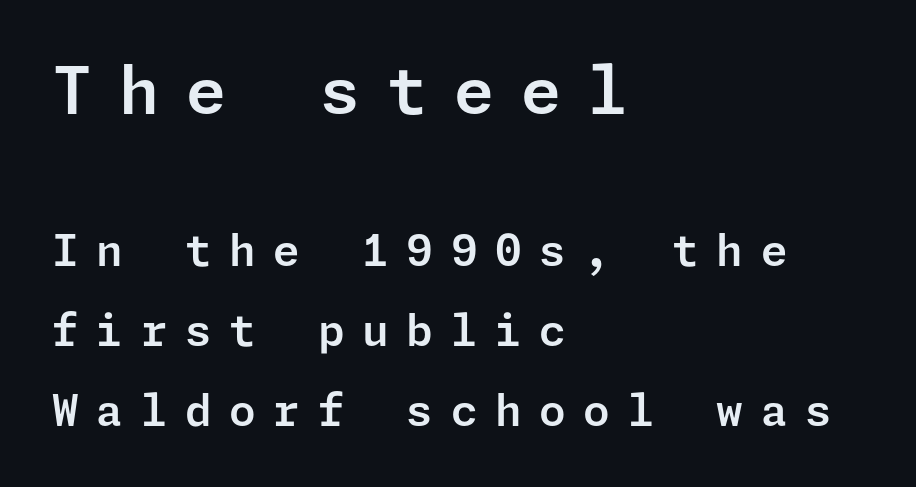
{"serif": "no", "italic": "no", "width": "normal", "stroke_contrast": "low", "x_height": "medium", "underline": "no", "align": "left", "line_spacing_ratio": 1.86, "letter_spacing": "wide", "letter_spacing_em": 0.41, "larger_block": "first", "size_ratio": 1.51, "glyph_px": 65}
